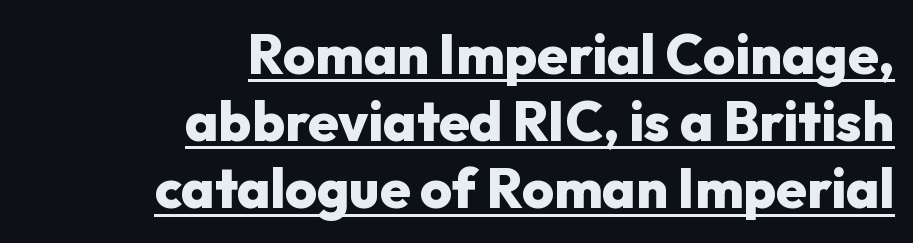
The passage shown is typed in a proportional face where columns would drift. The letters stand straight up with perfectly vertical stems. Emphasis is given by a line drawn under the lettering. The type family on display is of the sans-serif kind. Its strokes are broad and dark, the hallmark of bold type. A flush-right, rag-left setting is used for this passage.
